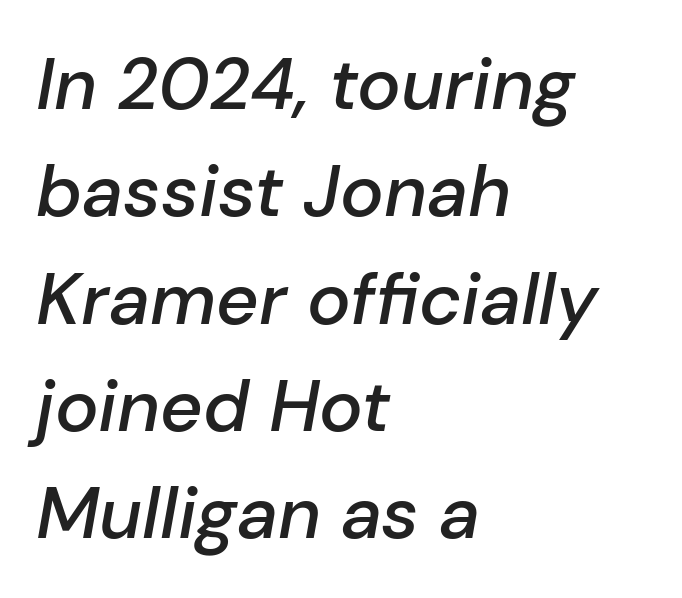
The image shows 73 px semibold type, italic (leaning right); set left-aligned, normal line spacing (1.47x), normal letter spacing, not underlined; low stroke contrast and a medium x-height.
